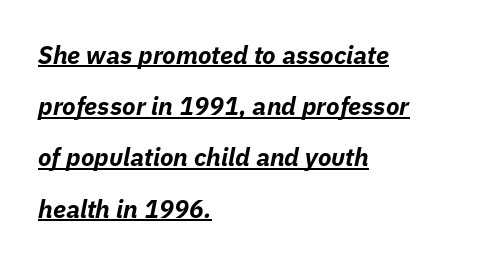
Q: Is the text bold? A: Yes.
Q: Is the text italic (slanted)? A: Yes, it leans right by about 11 degrees.
Q: Is the text underlined? A: Yes.
Q: How is the paragraph aligned? A: Left-aligned.
Q: Is the spacing between letters normal or unusually wide? A: Normal.
Q: Is the spacing between lines tight, normal or loose? A: Loose.
